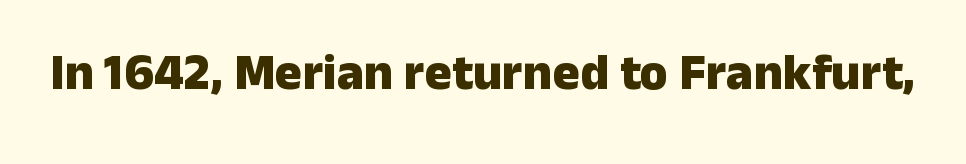
Style check: upright. Note the varied advance widths — an 'i' is clearly narrower than an 'm'. In terms of letterspacing, this is plain default setting. Has an underline been added? It has not. Is the type bold? Yes — the strokes are clearly thick and heavy. Nope, no serifs anywhere on these letters.
